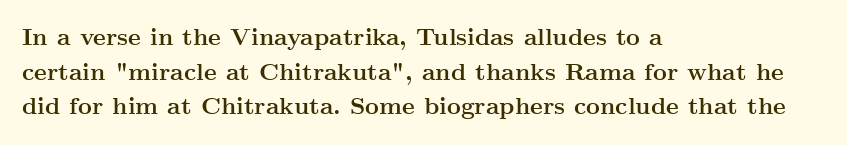
The image shows 24 px bold type, upright; set left-aligned, normal line spacing (1.44x), normal letter spacing, not underlined.
